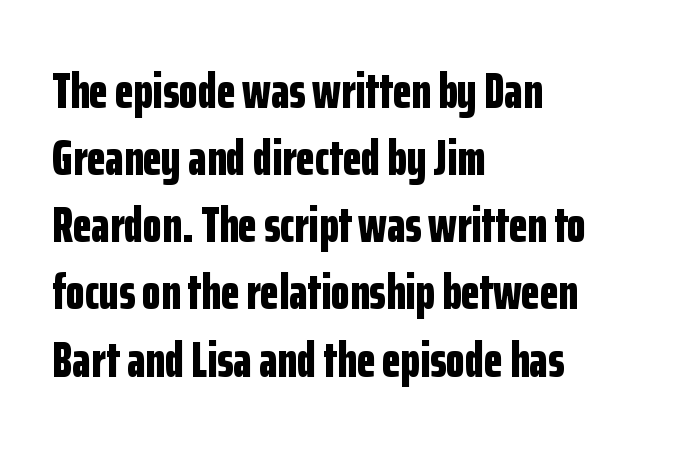
The image shows 49 px bold, condensed sans-serif type, upright; set left-aligned, normal line spacing (1.37x), normal letter spacing, not underlined; low stroke contrast and a medium x-height.
